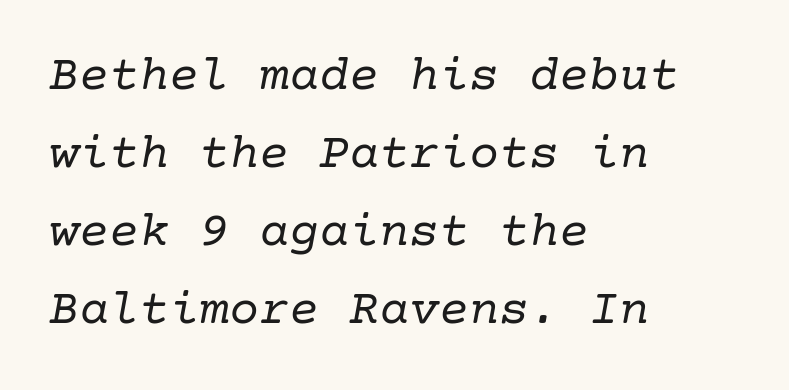
The image shows 50 px regular-weight serif type, italic (leaning right); set left-aligned, normal line spacing (1.56x), normal letter spacing, not underlined; low stroke contrast and a medium x-height.
